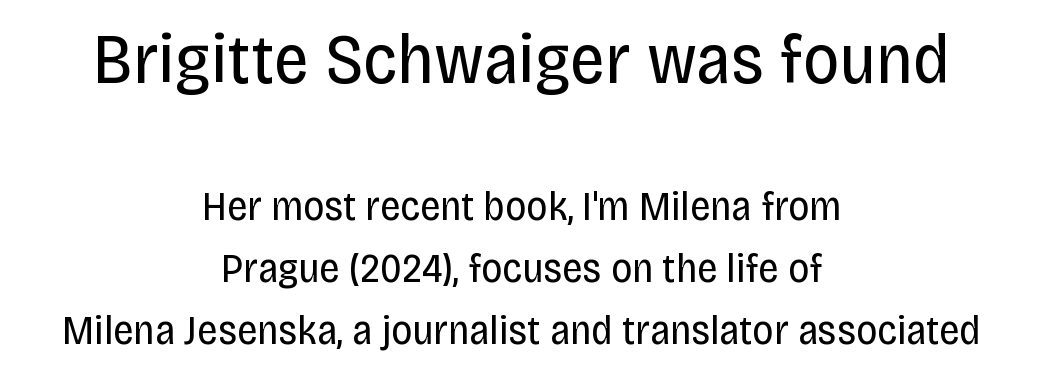
Each row of text sits above clean, open space. This sample has the flowing, uneven cadence of proportional lettering. Does the lettering tilt? It doesn't — this is upright. These lines are composed in type without serifs.
